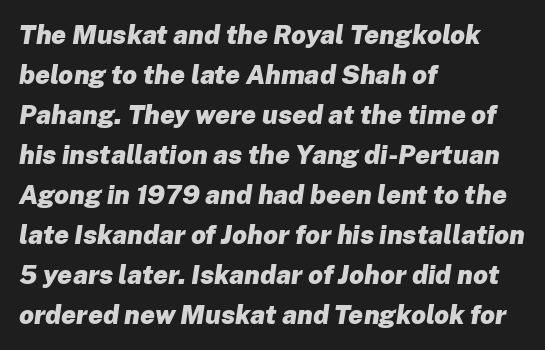
Stroke thickness is high; the sample reads as a true bold. Leftover space on each line is placed entirely after the last word. Does the leading feel generous? No, just average. Characters are canted at an angle relative to the baseline's perpendicular. Inter-character spacing is left at the font's built-in metrics.
